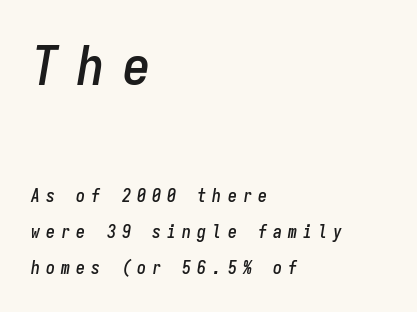
Q: Is the text italic (slanted)? A: Yes, it leans right by about 9 degrees.
Q: Is the text underlined? A: No.
Q: How is the paragraph aligned? A: Left-aligned.
Q: Is the spacing between letters normal or unusually wide? A: Unusually wide.
Q: Is the spacing between lines tight, normal or loose? A: Loose.
Q: Which block of text is set in a larger size, the first (top) or the second (bottom)? A: The first (top) one.
Q: Width (condensed, normal, or wide)? A: Condensed.
Q: Stroke contrast? A: Low.
Q: x-height? A: Medium.
Q: Monospaced? A: Yes.
